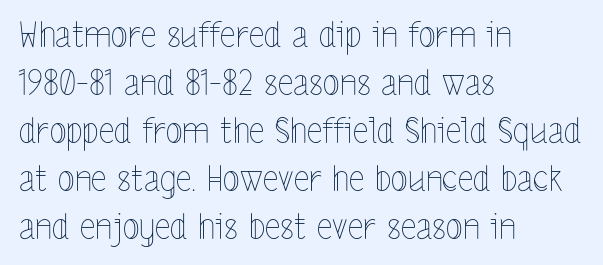
{"italic": "no", "bold": "no", "weight": "thin", "width": "condensed", "x_height": "medium", "monospaced": "no", "underline": "no", "align": "left", "line_spacing": "normal", "line_spacing_ratio": 1.37, "letter_spacing": "normal", "letter_spacing_em": 0.0, "glyph_px": 35}
